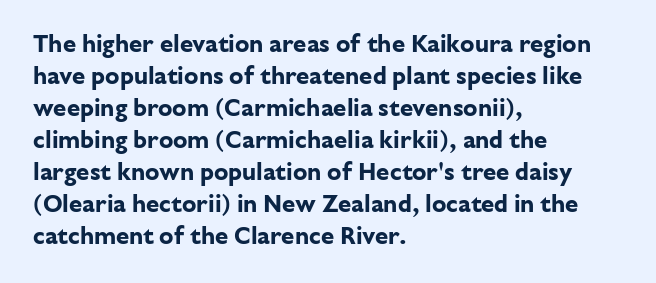
How are the letters spaced? Ordinarily, with no added tracking. Left-aligned paragraph, ragged on the right. The rows are spaced the way most documents space them. The glyphs are unaccompanied by any horizontal stroke below them. Weight check: bold — yes, fully. Ordinary non-slanted type is in use.
